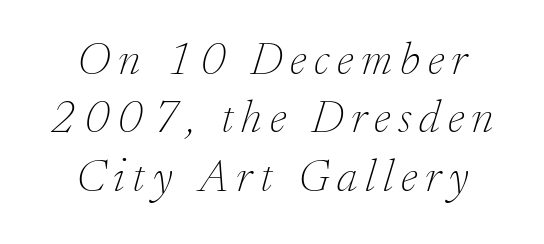
The image shows 46 px thin serif type, italic (leaning right); set centered, normal line spacing (1.27x), not underlined; low stroke contrast and a small x-height.
